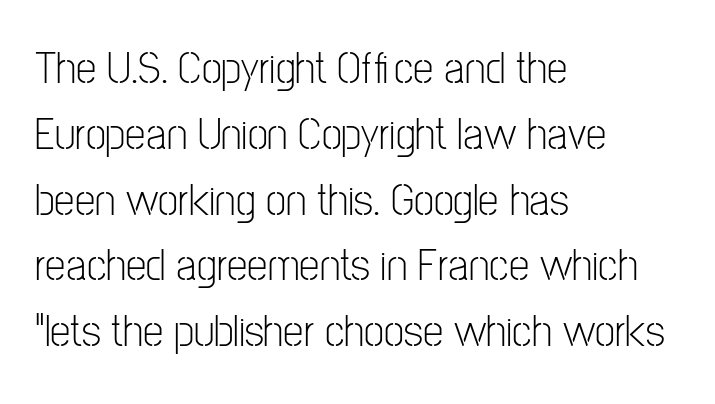
Q: Is the text bold? A: No.
Q: Is the text italic (slanted)? A: No, it is upright.
Q: Is the typeface a serif or a sans-serif typeface? A: Sans-serif.
Q: Is the text underlined? A: No.
Q: How is the paragraph aligned? A: Left-aligned.
Q: Is the spacing between letters normal or unusually wide? A: Normal.
Q: Is the spacing between lines tight, normal or loose? A: Normal.
Q: Width (condensed, normal, or wide)? A: Condensed.
Q: Stroke contrast? A: Low.
Q: x-height? A: Medium.
Q: Monospaced? A: No.
